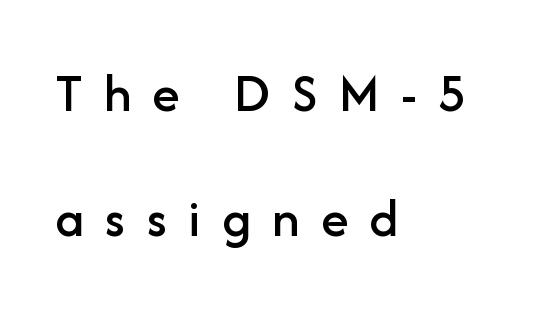
{"serif": "no", "italic": "no", "width": "normal", "stroke_contrast": "low", "x_height": "medium", "monospaced": "no", "underline": "no", "align": "left", "line_spacing": "loose", "line_spacing_ratio": 2.24, "letter_spacing": "wide", "letter_spacing_em": 0.38, "glyph_px": 56}
